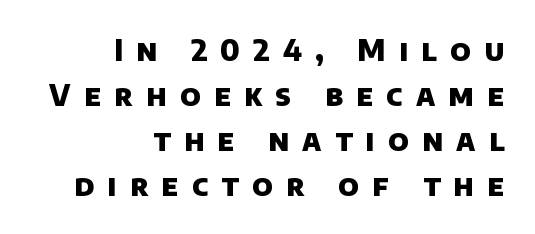
Character widths vary here, with narrow letters taking less room than wide ones. Check the space under the baseline: it is left empty. Inter-character spacing is expanded well beyond the font's built-in metrics. Classification — sans serif. These lines stack with their right ends in a neat column. I'd describe the lettering as bold — thick and assertive.
